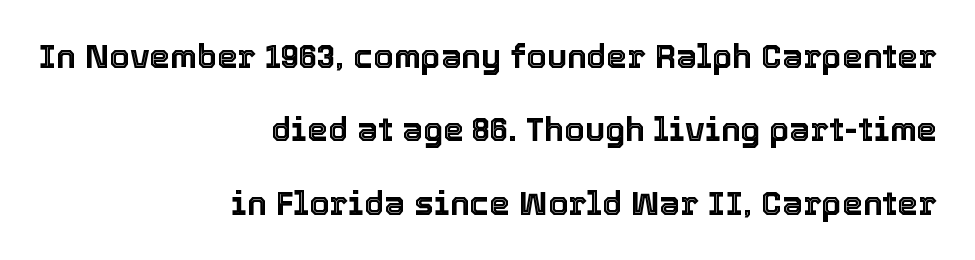
The image shows 33 px text type, upright; set right-aligned, loose line spacing (2.22x), normal letter spacing, not underlined; a medium x-height.
